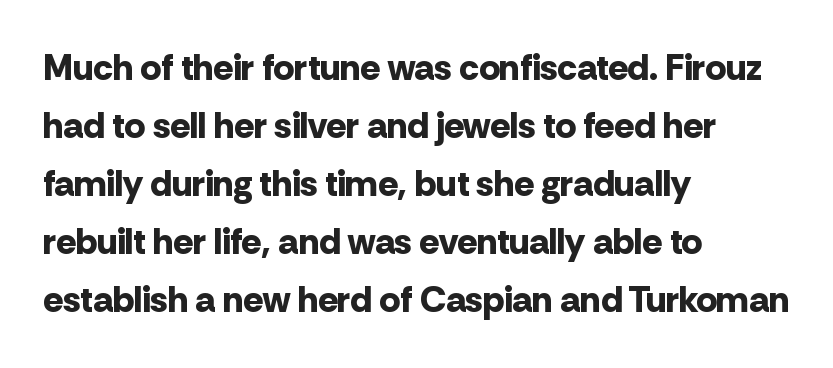
The space directly below the letters is spotless. Regarding leading, the lines here are spaced in the standard way. The passage is arranged the way most books set body copy — flush left. Do the characters align in a grid? No, the font is proportional. Every stem runs plumb, perpendicular to the baseline.
